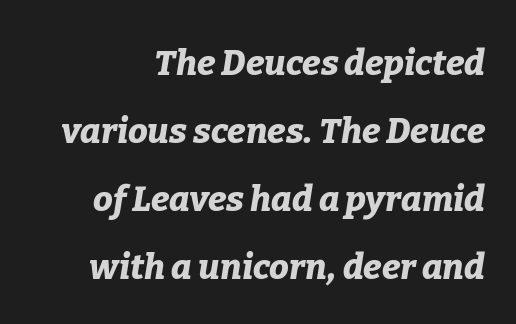
Do the characters align in a grid? No, the font is proportional. The letters sit at their default tracking, neither squeezed nor spread. The specimen reads as italic at a glance. You'd pick this weight for a headline — it's a proper bold. The leading is generous, giving the passage an open texture.
